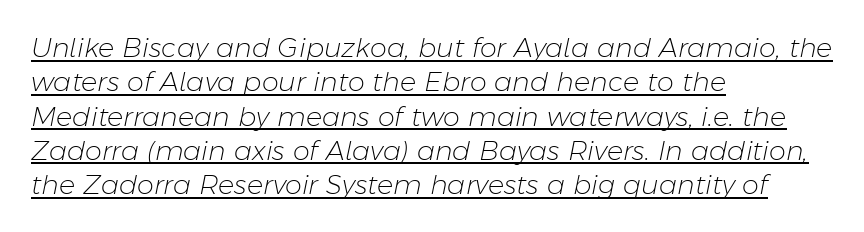
{"italic": "yes", "lean": "right", "slant_degrees": 11, "bold": "no", "underline": "yes", "align": "left", "line_spacing": "normal", "line_spacing_ratio": 1.27, "letter_spacing": "normal", "letter_spacing_em": 0.0, "glyph_px": 27}
